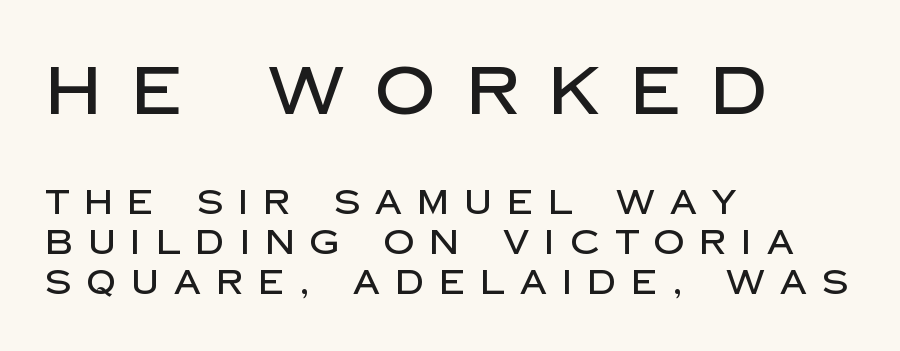
{"serif": "no", "italic": "no", "width": "normal", "stroke_contrast": "low", "x_height": "large", "monospaced": "no", "underline": "no", "align": "left", "line_spacing_ratio": 1.18, "letter_spacing": "wide", "letter_spacing_em": 0.45, "larger_block": "first", "size_ratio": 1.97, "glyph_px": 67}
